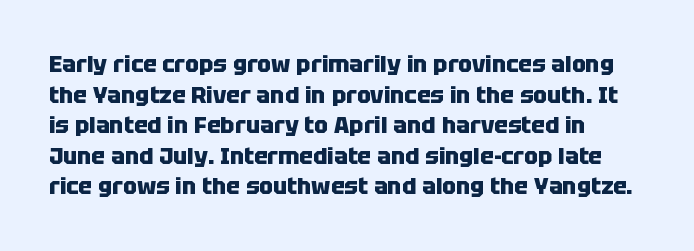
Q: Is the text bold? A: Yes.
Q: Is the text italic (slanted)? A: No, it is upright.
Q: Is the text underlined? A: No.
Q: Is the spacing between letters normal or unusually wide? A: Normal.
Q: Is the spacing between lines tight, normal or loose? A: Normal.
